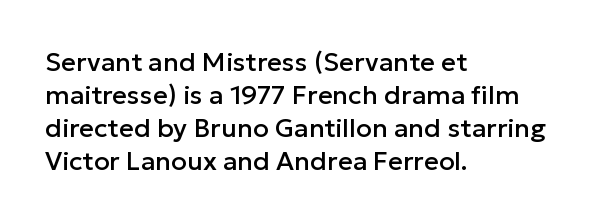
Q: Is the text italic (slanted)? A: No, it is upright.
Q: Is the text underlined? A: No.
Q: How is the paragraph aligned? A: Left-aligned.
Q: Is the spacing between letters normal or unusually wide? A: Normal.
Q: Is the spacing between lines tight, normal or loose? A: Normal.
